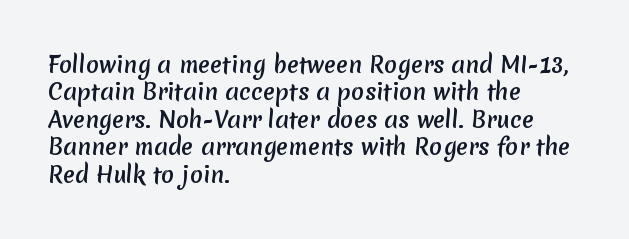
{"bold": "yes", "underline": "no", "align": "left", "line_spacing": "normal", "line_spacing_ratio": 1.25, "letter_spacing": "normal", "letter_spacing_em": 0.0, "glyph_px": 22}
